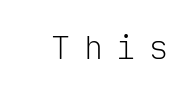
Looks like terminal output: every glyph gets an equal slot. Posture: vertical. Just letters on the line, the space beneath them empty. These lines are composed in type without serifs. Ink coverage per letter is moderate at most.
